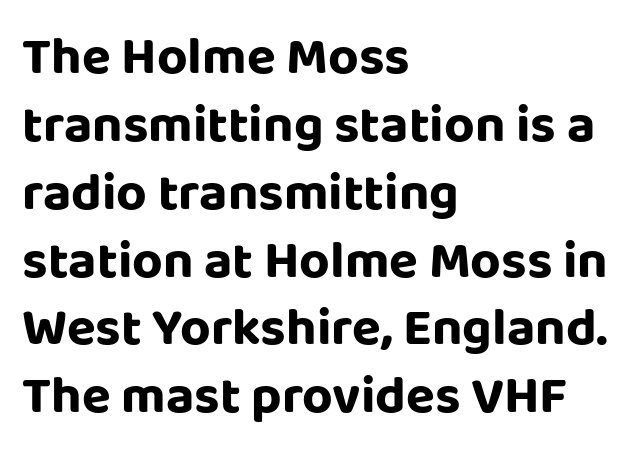
Q: Is the text italic (slanted)? A: No, it is upright.
Q: Is the typeface a serif or a sans-serif typeface? A: Sans-serif.
Q: Is the text underlined? A: No.
Q: How is the paragraph aligned? A: Left-aligned.
Q: Is the spacing between letters normal or unusually wide? A: Normal.
Q: Is the spacing between lines tight, normal or loose? A: Normal.
Q: Width (condensed, normal, or wide)? A: Normal.
Q: Stroke contrast? A: Low.
Q: x-height? A: Large.
Q: Monospaced? A: No.
